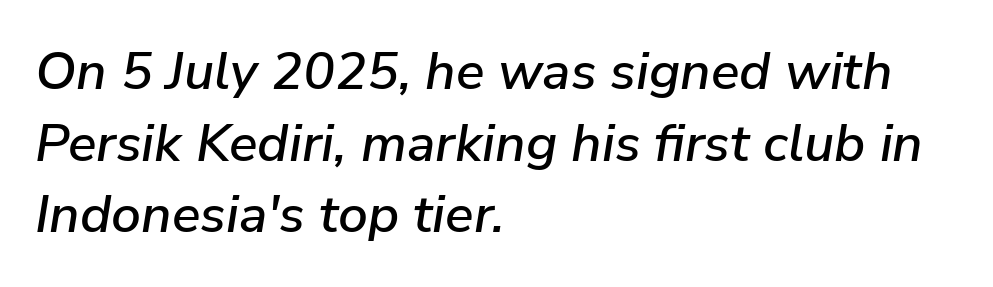
The type is set solid horizontally, with unmodified tracking. The font's italic variant was chosen for this text. A normal amount of white space separates one row of letters from the next. You could not count columns in this text — the font is proportionally spaced. The rendering anchors every line to the left-hand side. The specimen omits any rule beneath the text block's lines.
